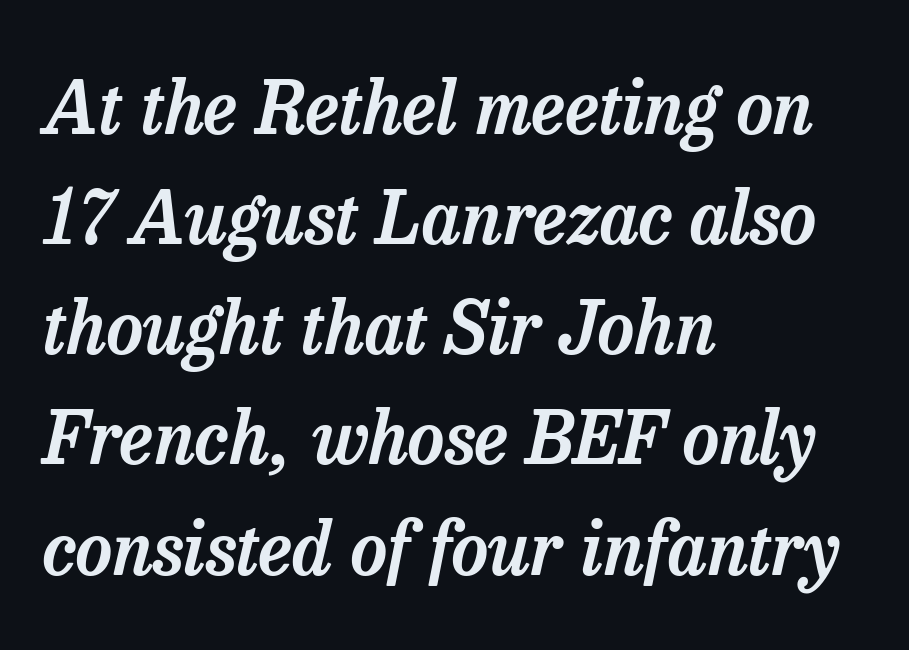
Posture: slanted. Typographically, this falls in the serif category. The line texture is even and compact thanks to regular tracking. Compared with typical paragraphs, the rows here are spaced about the same. Lines of text with bare space underneath. Visually the block forms a straight wall on the left and a jagged coastline on the right.
